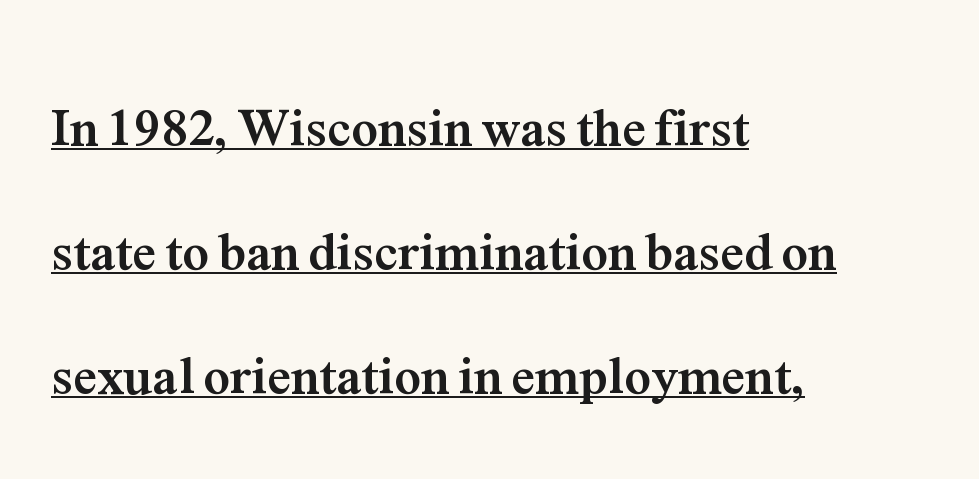
Q: Is the text bold? A: Yes.
Q: Is the text italic (slanted)? A: No, it is upright.
Q: Is the typeface a serif or a sans-serif typeface? A: Serif.
Q: Is the text underlined? A: Yes.
Q: How is the paragraph aligned? A: Left-aligned.
Q: Is the spacing between letters normal or unusually wide? A: Normal.
Q: Is the spacing between lines tight, normal or loose? A: Loose.
Q: Width (condensed, normal, or wide)? A: Normal.
Q: Stroke contrast? A: Medium.
Q: x-height? A: Medium.
Q: Monospaced? A: No.
